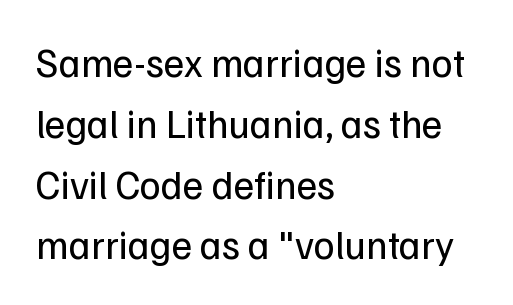
Any mark beneath the type? The region is blank. Weight: regular or lighter. Honestly, the letter spacing is just normal — you wouldn't notice it. The setting favours the left margin, as ordinary paragraphs usually do.
